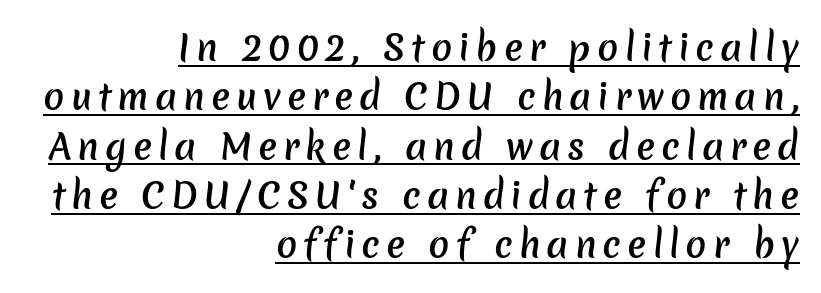
Q: Is the text bold? A: Semi-bold.
Q: Is the typeface a serif or a sans-serif typeface? A: Sans-serif.
Q: Is the text underlined? A: Yes.
Q: How is the paragraph aligned? A: Right-aligned.
Q: Is the spacing between lines tight, normal or loose? A: Normal.
Q: Width (condensed, normal, or wide)? A: Normal.
Q: Stroke contrast? A: Low.
Q: x-height? A: Medium.
Q: Monospaced? A: No.
